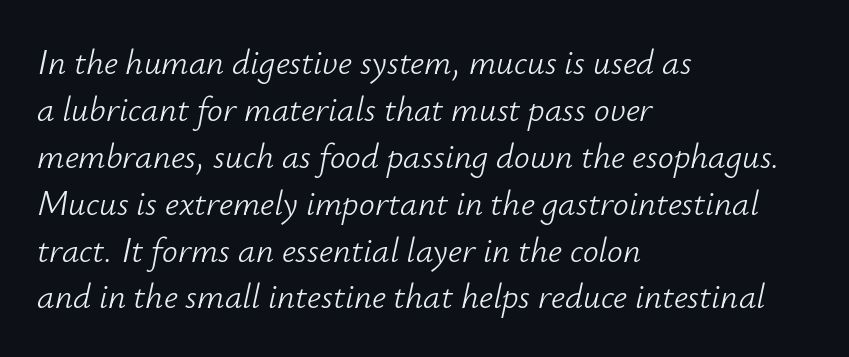
Compared with a centered layout, this one pins lines to the left instead. Do the characters align in a grid? No, the font is proportional. Honestly, there is no underline to notice here at all. Notice how the stems are inclined rather than vertical — that's the hallmark of italics. In terms of letterspacing, this is plain default setting. A normal amount of white space separates one row of letters from the next.
